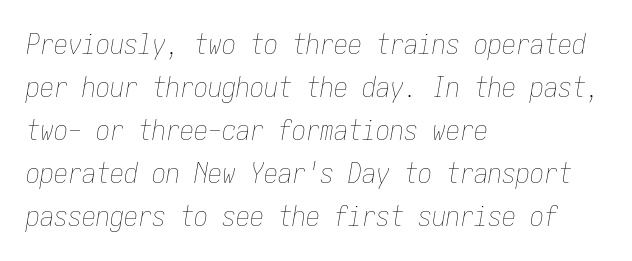
{"italic": "yes", "lean": "right", "slant_degrees": 10, "bold": "no", "weight": "thin", "width": "condensed", "stroke_contrast": "low", "x_height": "medium", "underline": "no", "align": "left", "line_spacing": "normal", "line_spacing_ratio": 1.54, "letter_spacing": "normal", "letter_spacing_em": 0.0, "glyph_px": 28}
